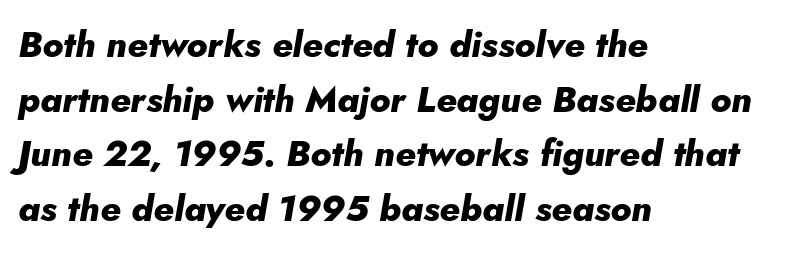
Q: Is the text bold? A: Yes.
Q: Is the text italic (slanted)? A: Yes, it leans right by about 5 degrees.
Q: Is the text underlined? A: No.
Q: How is the paragraph aligned? A: Left-aligned.
Q: Is the spacing between letters normal or unusually wide? A: Normal.
Q: Is the spacing between lines tight, normal or loose? A: Normal.
Q: Width (condensed, normal, or wide)? A: Normal.
Q: Stroke contrast? A: Low.
Q: x-height? A: Small.
Q: Monospaced? A: No.
